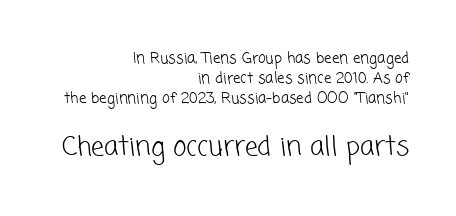
Q: Is the text bold? A: No.
Q: Is the text underlined? A: No.
Q: How is the paragraph aligned? A: Right-aligned.
Q: Is the spacing between letters normal or unusually wide? A: Normal.
Q: Is the spacing between lines tight, normal or loose? A: Normal.
Q: Which block of text is set in a larger size, the first (top) or the second (bottom)? A: The second (bottom) one.
